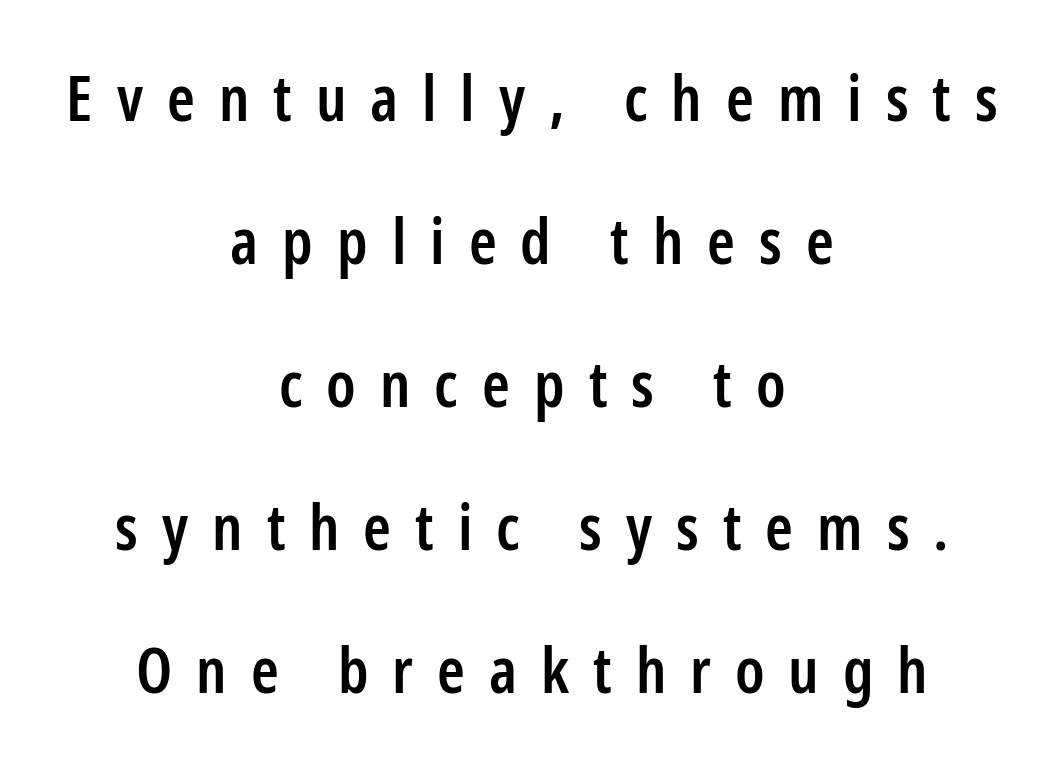
{"serif": "no", "italic": "no", "bold": "semi", "weight": "semibold", "width": "condensed", "stroke_contrast": "low", "x_height": "medium", "monospaced": "no", "underline": "no", "align": "center", "line_spacing": "loose", "line_spacing_ratio": 2.27, "letter_spacing": "wide", "letter_spacing_em": 0.38, "glyph_px": 63}
